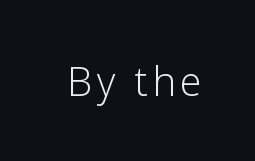
{"serif": "no", "italic": "no", "bold": "no", "weight": "light", "width": "normal", "stroke_contrast": "low", "x_height": "medium", "monospaced": "no", "underline": "no", "glyph_px": 40}
